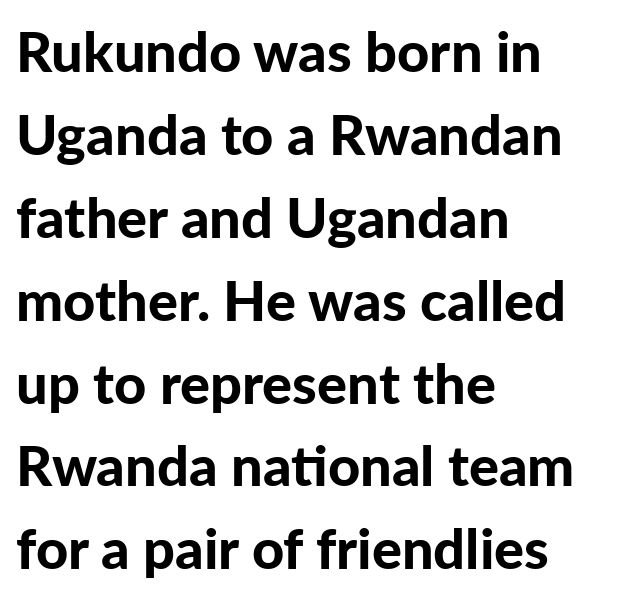
The image shows 56 px bold sans-serif type, upright; set left-aligned, normal line spacing (1.48x), normal letter spacing, not underlined; low stroke contrast and a medium x-height.
